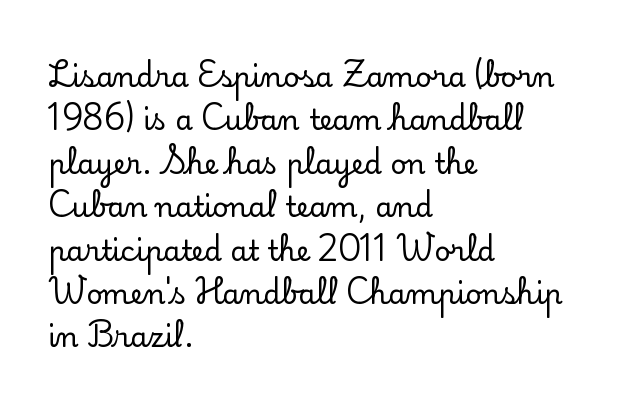
The image shows 28 px serif type, upright; set left-aligned, normal line spacing (1.55x), normal letter spacing, not underlined; low stroke contrast and a small x-height.
